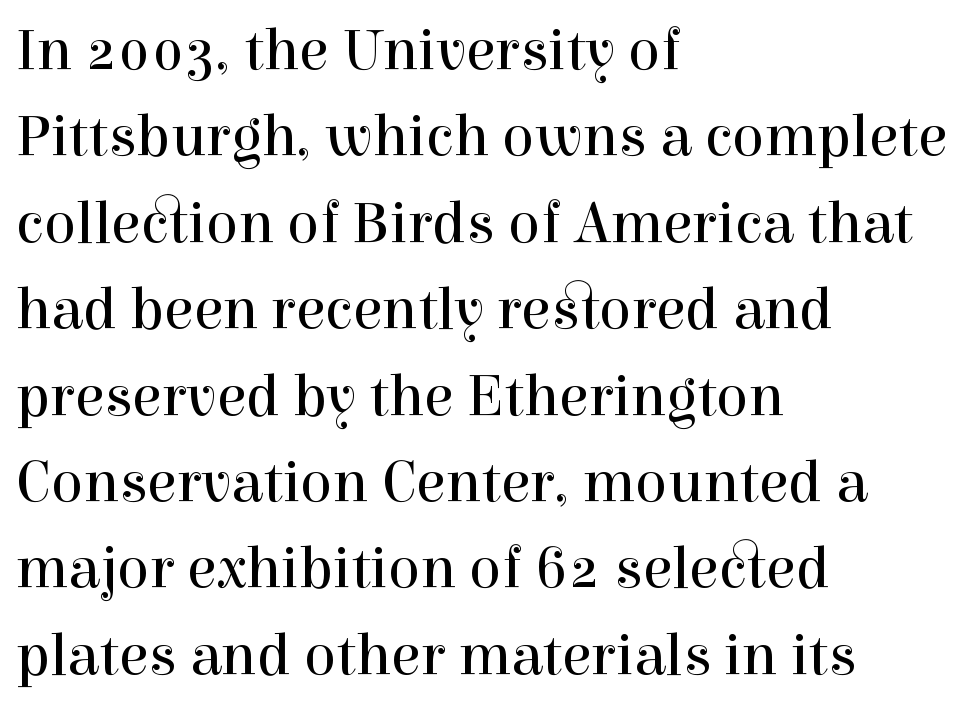
The image shows 60 px regular-weight serif type, upright; set left-aligned, normal line spacing (1.44x), normal letter spacing, not underlined; a medium x-height.
